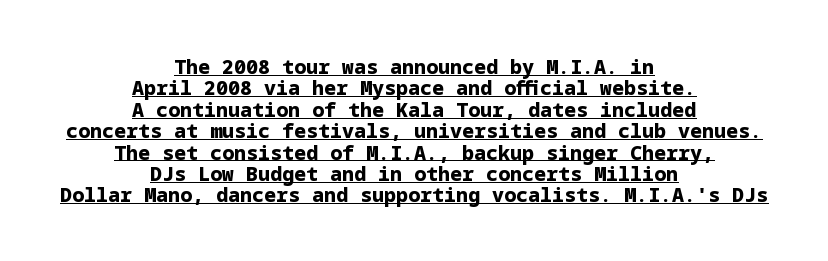
The image shows 20 px bold type, upright; set centered, tight line spacing (1.07x), normal letter spacing, underlined.
